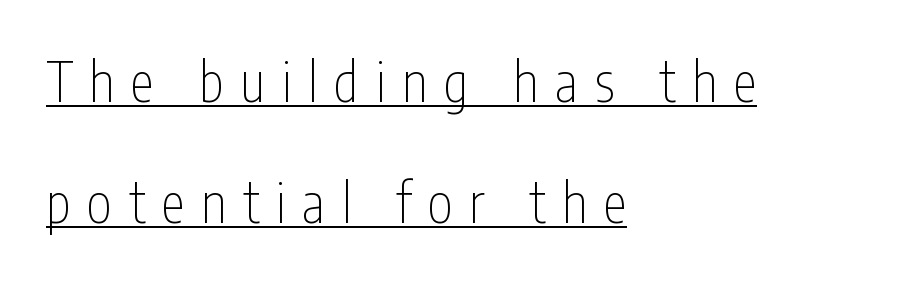
The image shows 54 px thin, condensed sans-serif type, upright; set left-aligned, loose line spacing (2.25x), unusually wide letter spacing (+0.31 em), underlined; low stroke contrast and a medium x-height.
